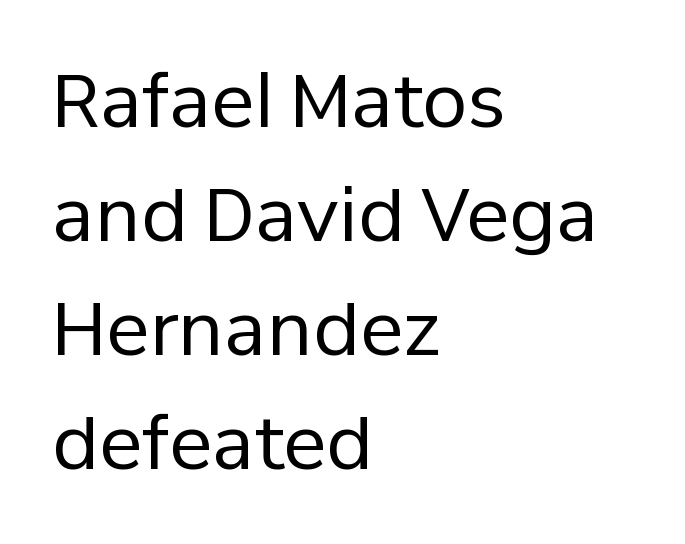
The passage shown has conventional tracking throughout. The space directly below the letters is spotless. In terms of leading, this rendering sits right in the middle. No italicization has been applied; the sample stays upright. No feet cap the strokes, marking this as sans-serif type.
